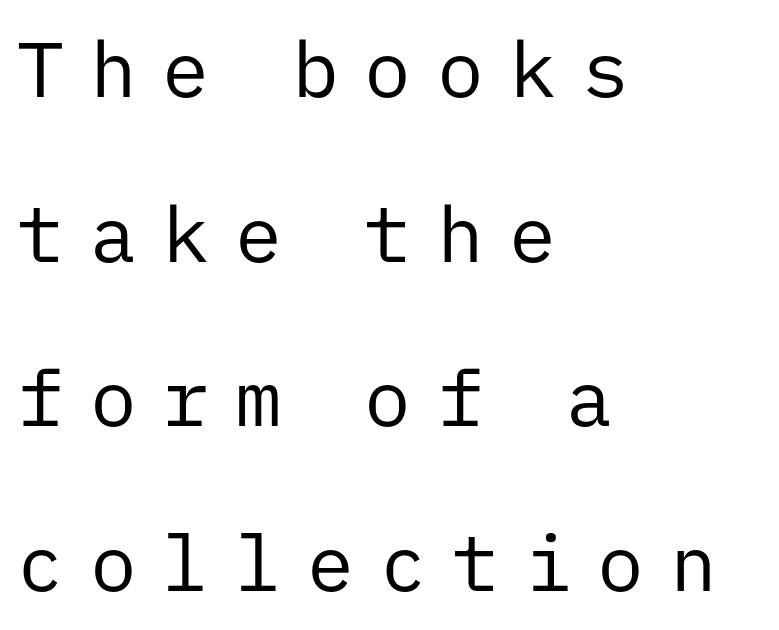
{"serif": "no", "italic": "no", "bold": "no", "weight": "regular", "width": "normal", "stroke_contrast": "low", "x_height": "medium", "monospaced": "yes", "underline": "no", "align": "left", "line_spacing": "loose", "line_spacing_ratio": 2.11, "letter_spacing": "wide", "letter_spacing_em": 0.33, "glyph_px": 78}
